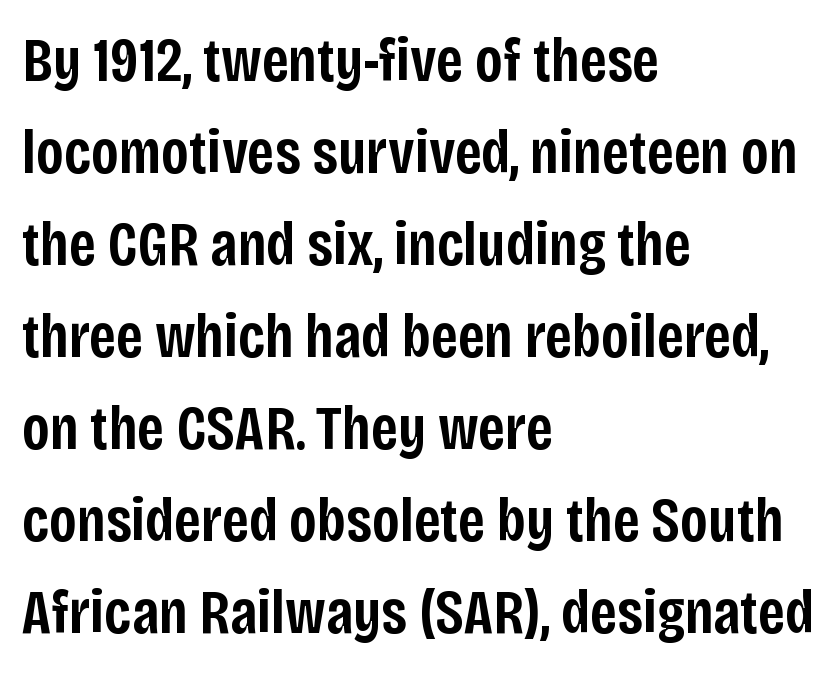
These lines are rendered in a variable-pitch font. Unlike a traditional serif, this face leaves its strokes unadorned. Any mark beneath the type? The region is blank. Is there much room between lines? A standard amount, neither cramped nor airy.
